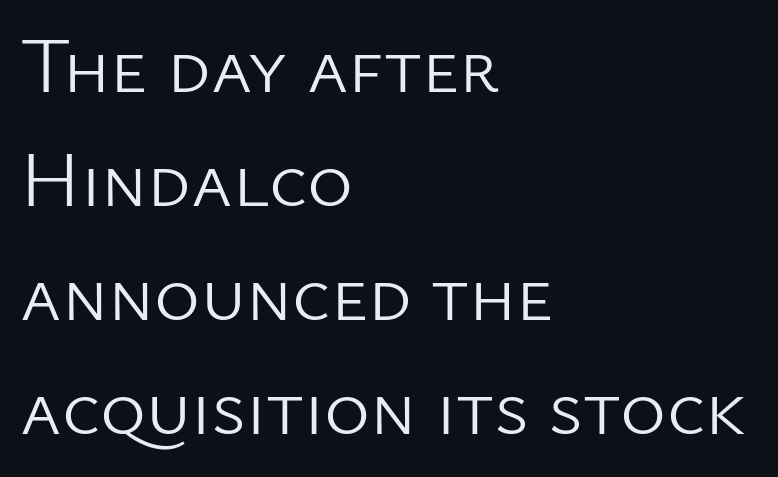
{"serif": "no", "italic": "no", "bold": "no", "weight": "light", "width": "normal", "stroke_contrast": "low", "x_height": "medium", "monospaced": "no", "underline": "no", "align": "left", "line_spacing": "normal", "line_spacing_ratio": 1.46, "letter_spacing": "normal", "letter_spacing_em": 0.0, "glyph_px": 78}
